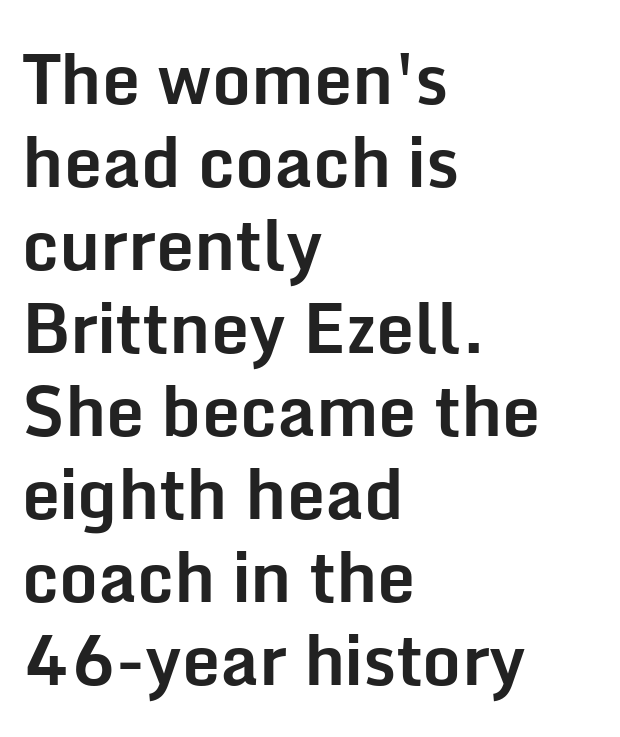
{"serif": "no", "italic": "no", "bold": "yes", "weight": "bold", "width": "normal", "stroke_contrast": "low", "x_height": "medium", "monospaced": "no", "underline": "no", "align": "left", "line_spacing_ratio": 1.22, "letter_spacing": "normal", "letter_spacing_em": 0.0, "glyph_px": 68}
